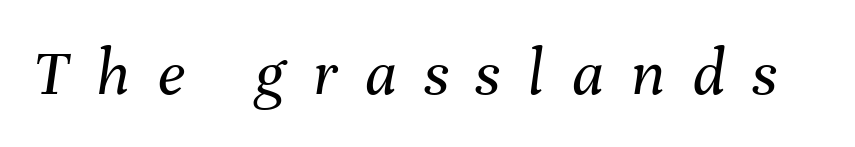
Q: Is the text bold? A: No.
Q: Is the text italic (slanted)? A: Yes, it leans right by about 8 degrees.
Q: Is the text underlined? A: No.
Q: Is the spacing between letters normal or unusually wide? A: Unusually wide.
Q: Width (condensed, normal, or wide)? A: Normal.
Q: Stroke contrast? A: Medium.
Q: x-height? A: Medium.
Q: Monospaced? A: No.
